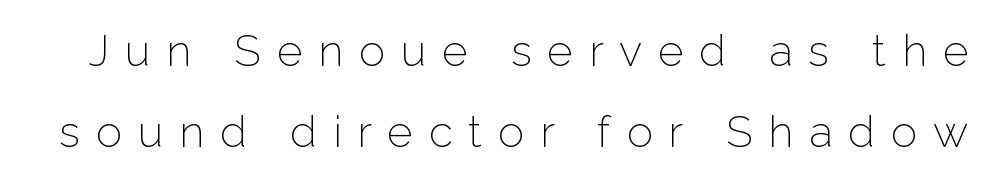
Q: Is the text bold? A: No.
Q: Is the text italic (slanted)? A: No, it is upright.
Q: Is the typeface a serif or a sans-serif typeface? A: Sans-serif.
Q: Is the text underlined? A: No.
Q: Is the spacing between letters normal or unusually wide? A: Unusually wide.
Q: Width (condensed, normal, or wide)? A: Normal.
Q: Stroke contrast? A: Low.
Q: x-height? A: Medium.
Q: Monospaced? A: No.
